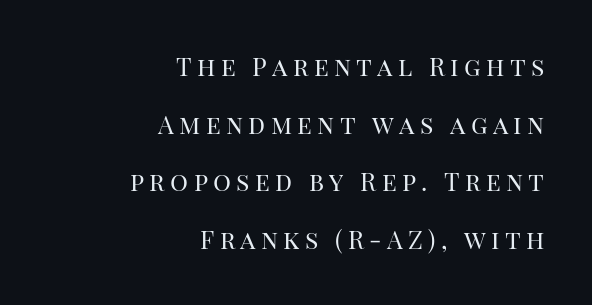
The image shows 25 px text type, upright; set right-aligned, loose line spacing (2.31x), unusually wide letter spacing (+0.21 em), not underlined.
